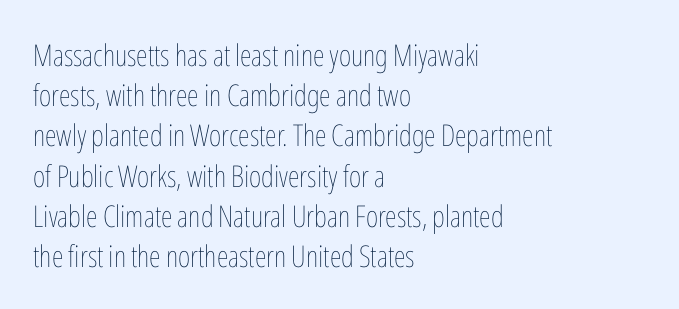
The image shows 30 px thin, condensed type, upright; set left-aligned, normal line spacing (1.34x), normal letter spacing, not underlined; low stroke contrast and a medium x-height.
